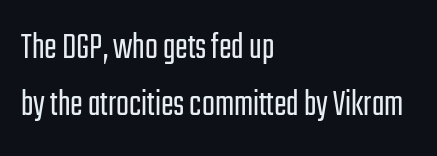
The image shows 38 px light, condensed sans-serif type, upright; set left-aligned, normal line spacing (1.51x), normal letter spacing, not underlined; low stroke contrast and a medium x-height.
